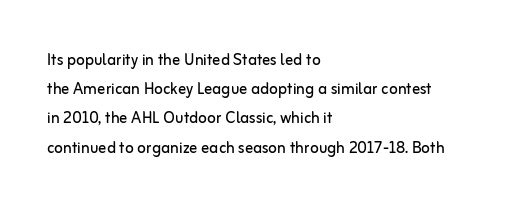
A normal amount of white space separates one row of letters from the next. The foot of each line stays bare and open. The ragged edge is on the right, which tells us the setting is flush left. This sample uses an upright cut, with every glyph sitting square on the baseline. No chunkiness to these letters — they're not bold. Does extra space separate the letters? No, they use regular spacing.
